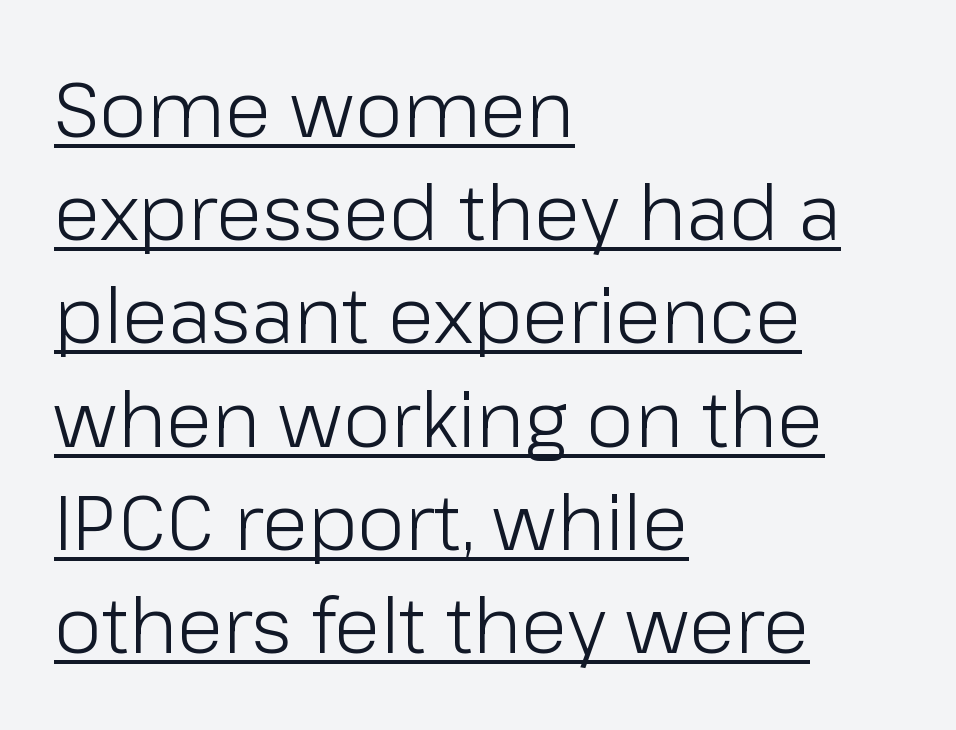
The image shows 77 px light sans-serif type, upright; set left-aligned, normal line spacing (1.34x), normal letter spacing, underlined; low stroke contrast and a medium x-height.
